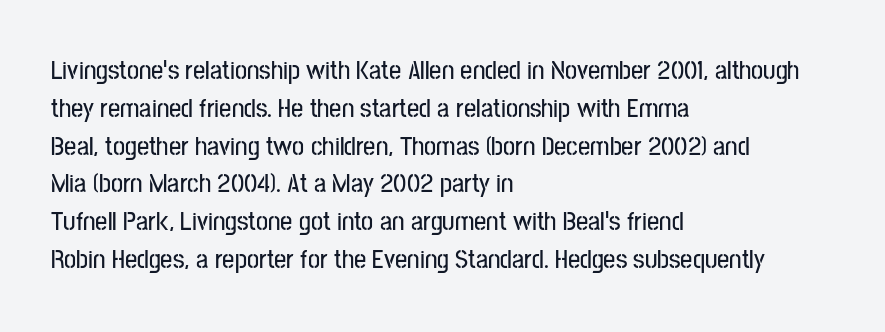
Q: Is the text italic (slanted)? A: No, it is upright.
Q: Is the text underlined? A: No.
Q: How is the paragraph aligned? A: Left-aligned.
Q: Is the spacing between letters normal or unusually wide? A: Normal.
Q: Is the spacing between lines tight, normal or loose? A: Normal.
